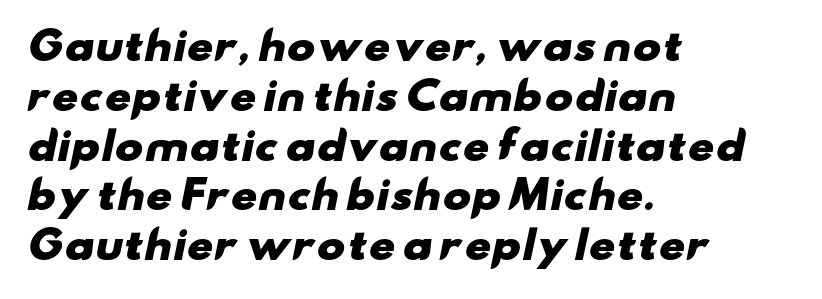
{"serif": "no", "bold": "yes", "weight": "heavy", "width": "wide", "stroke_contrast": "low", "x_height": "small", "monospaced": "no", "underline": "no", "align": "left", "line_spacing": "normal", "line_spacing_ratio": 1.31, "letter_spacing": "normal", "letter_spacing_em": 0.0, "glyph_px": 38}
